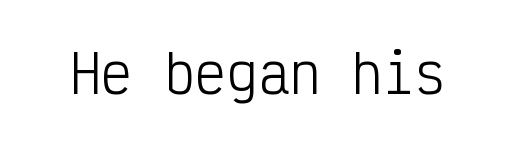
This sample has the even, mechanical cadence of fixed-width lettering. Spacing between characters is what you'd get straight out of the box. Plain, unruled lines of type. Serifs: no, the terminals of the letterforms are clean.
